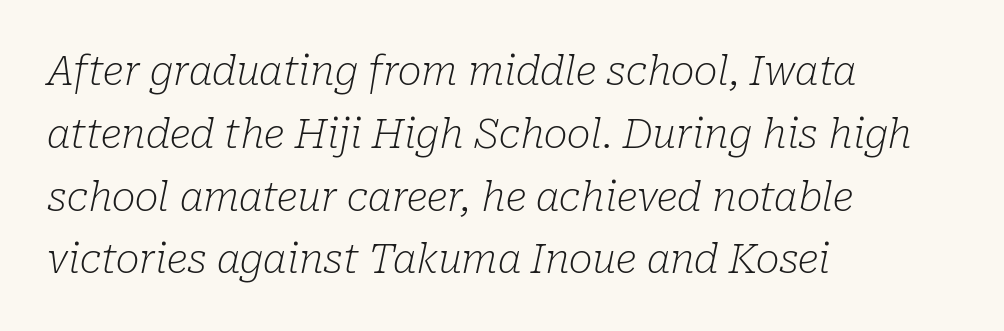
Q: Is the text bold? A: No.
Q: Is the text italic (slanted)? A: Yes, it leans right by about 10 degrees.
Q: Is the typeface a serif or a sans-serif typeface? A: Serif.
Q: Is the text underlined? A: No.
Q: How is the paragraph aligned? A: Left-aligned.
Q: Is the spacing between letters normal or unusually wide? A: Normal.
Q: Is the spacing between lines tight, normal or loose? A: Normal.
Q: Width (condensed, normal, or wide)? A: Normal.
Q: Stroke contrast? A: Low.
Q: x-height? A: Medium.
Q: Monospaced? A: No.
